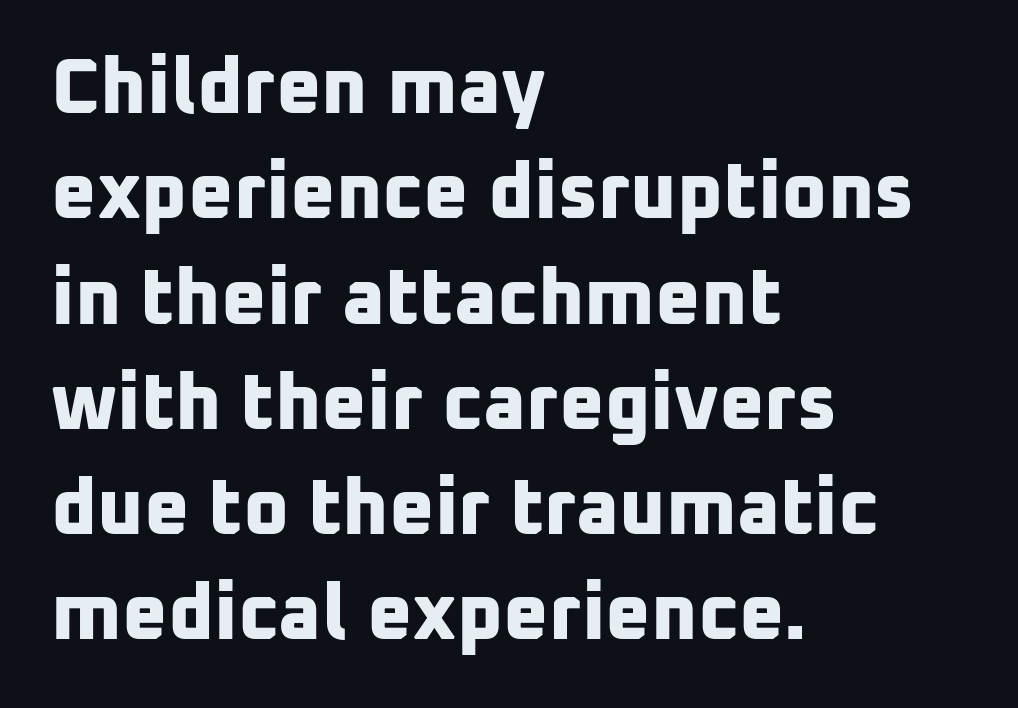
{"serif": "no", "bold": "yes", "weight": "bold", "width": "normal", "stroke_contrast": "low", "x_height": "medium", "monospaced": "no", "underline": "no", "align": "left", "line_spacing": "normal", "line_spacing_ratio": 1.35, "letter_spacing": "normal", "letter_spacing_em": 0.0, "glyph_px": 78}
